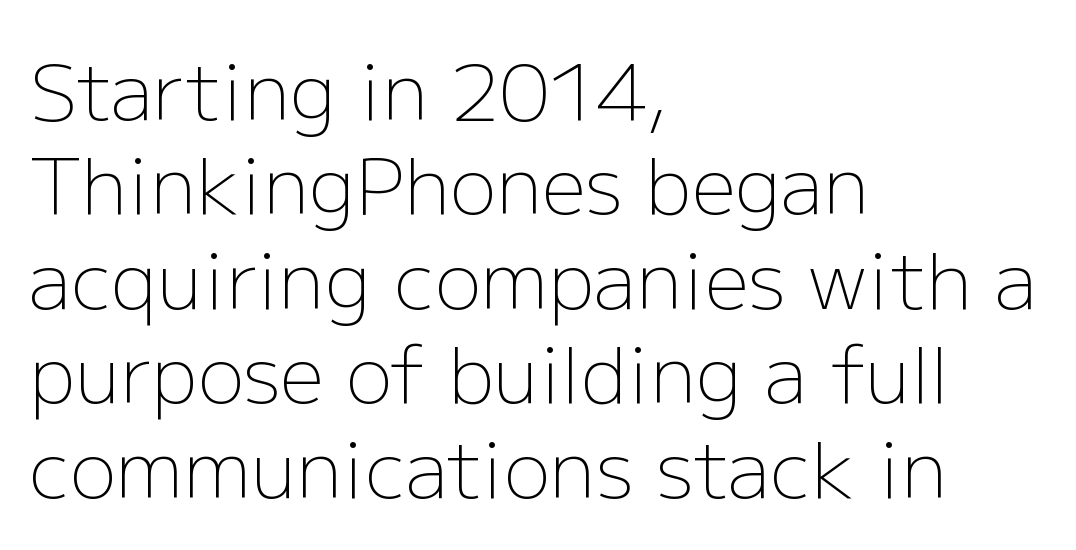
{"serif": "no", "italic": "no", "bold": "no", "weight": "light", "width": "normal", "stroke_contrast": "low", "x_height": "medium", "monospaced": "no", "underline": "no", "align": "left", "line_spacing_ratio": 1.21, "letter_spacing": "normal", "letter_spacing_em": 0.0, "glyph_px": 78}
